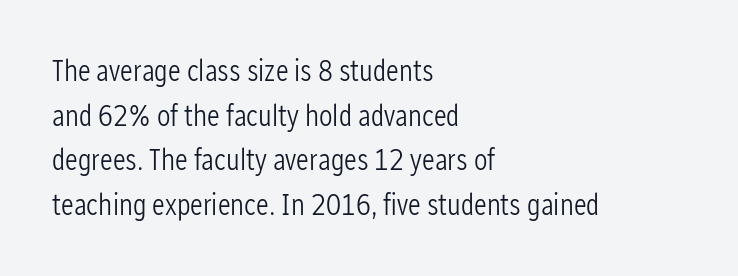
How would I describe the line gaps? Plain and ordinary. Line starts are locked; line ends wander. Counters stay open thanks to moderate or lighter strokes. The tracking reads as untouched default to a designer's eye. The letters advance in unequal steps, a hallmark of proportional type. Unlike italic type, these characters show no tilt at all.
